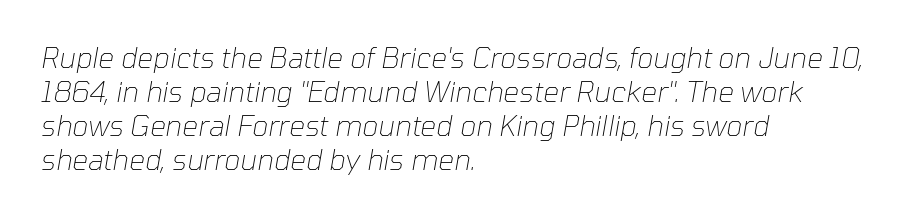
{"italic": "yes", "lean": "right", "slant_degrees": 10, "bold": "no", "weight": "thin", "width": "normal", "stroke_contrast": "low", "x_height": "medium", "monospaced": "no", "underline": "no", "align": "left", "line_spacing_ratio": 1.22, "letter_spacing": "normal", "letter_spacing_em": 0.0, "glyph_px": 28}
